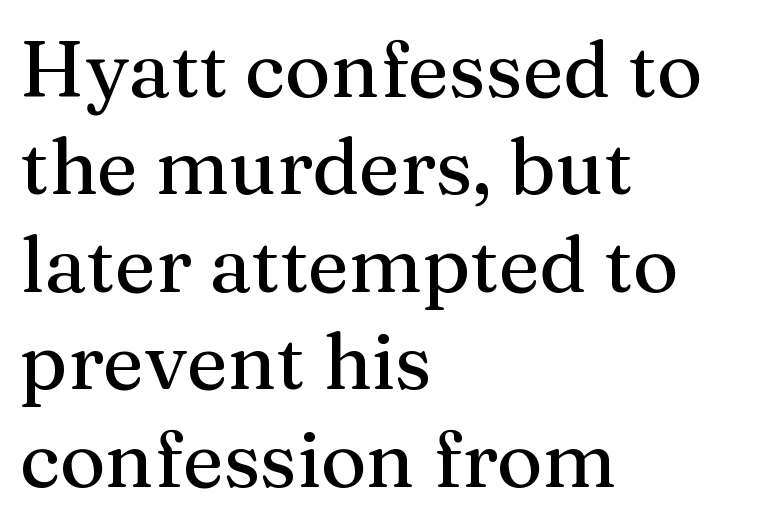
{"serif": "yes", "italic": "no", "width": "normal", "stroke_contrast": "medium", "x_height": "medium", "monospaced": "no", "underline": "no", "align": "left", "line_spacing": "normal", "line_spacing_ratio": 1.25, "letter_spacing": "normal", "letter_spacing_em": 0.0, "glyph_px": 78}
